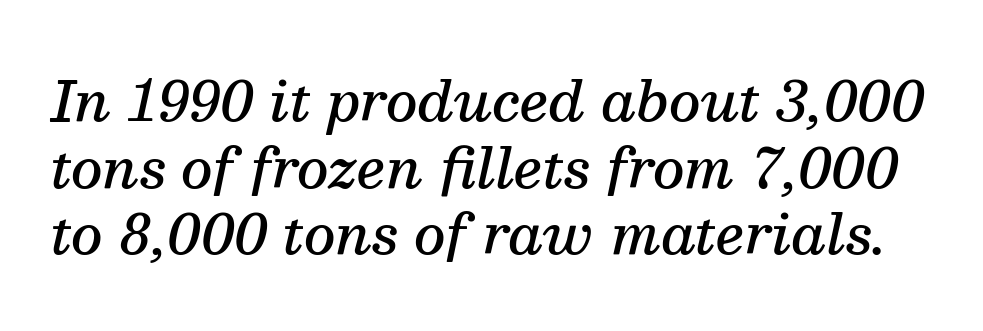
The whole block is typeset with a tilt. Do the characters align in a grid? No, the font is proportional. Strokes here are thickened, but only to semibold level. In terms of letterform style, serifs are clearly present.
